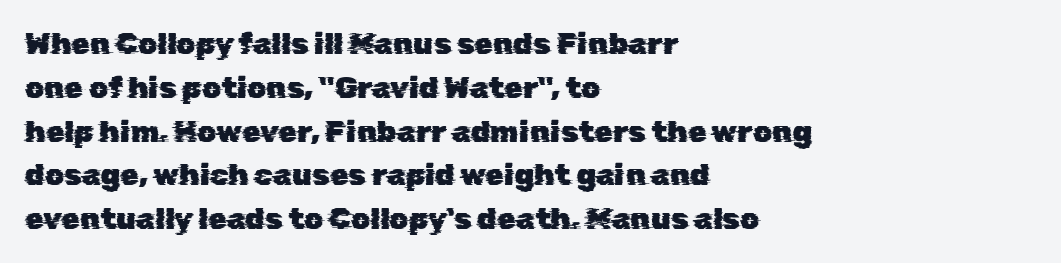
{"serif": "no", "width": "normal", "stroke_contrast": "low", "x_height": "medium", "monospaced": "no", "underline": "no", "align": "left", "line_spacing": "normal", "line_spacing_ratio": 1.46, "letter_spacing": "normal", "letter_spacing_em": 0.0, "glyph_px": 30}
